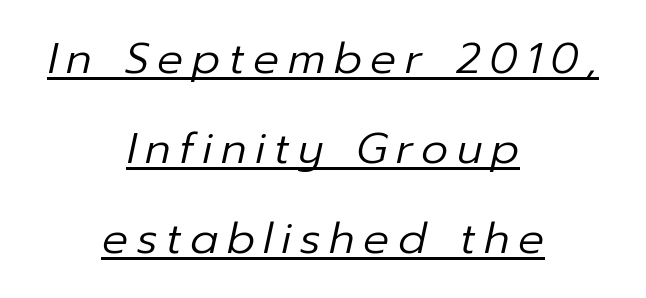
The line texture is sparse and dotted thanks to wide tracking. Slant detected: the letters are inclined. Students, observe: this is what heavily led, spacious text looks like. Horizontally, the lines are justified to the midpoint only. Each letter keeps its own natural width here, so spacing adapts to shape. The font sits on the lighter half of the weight spectrum, regular included.
